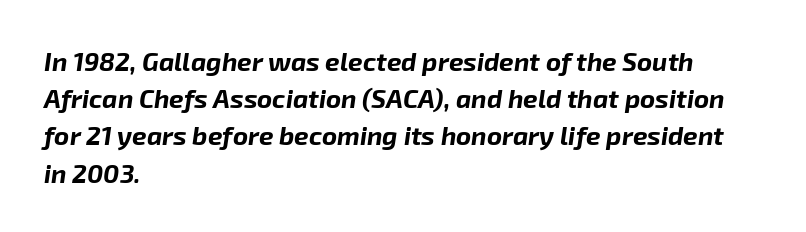
{"italic": "yes", "lean": "right", "slant_degrees": 8, "bold": "yes", "underline": "no", "align": "left", "line_spacing": "normal", "line_spacing_ratio": 1.43, "letter_spacing": "normal", "letter_spacing_em": 0.0, "glyph_px": 26}
